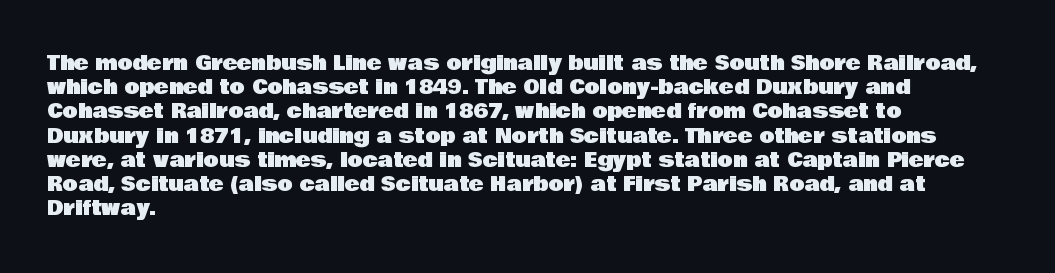
If you drew a line through each stem, it would be perfectly vertical. The line texture is even and compact thanks to regular tracking. Which margin do the lines hug? The left one — the right edge is uneven. Letters rest on an invisible, unmarked baseline.
